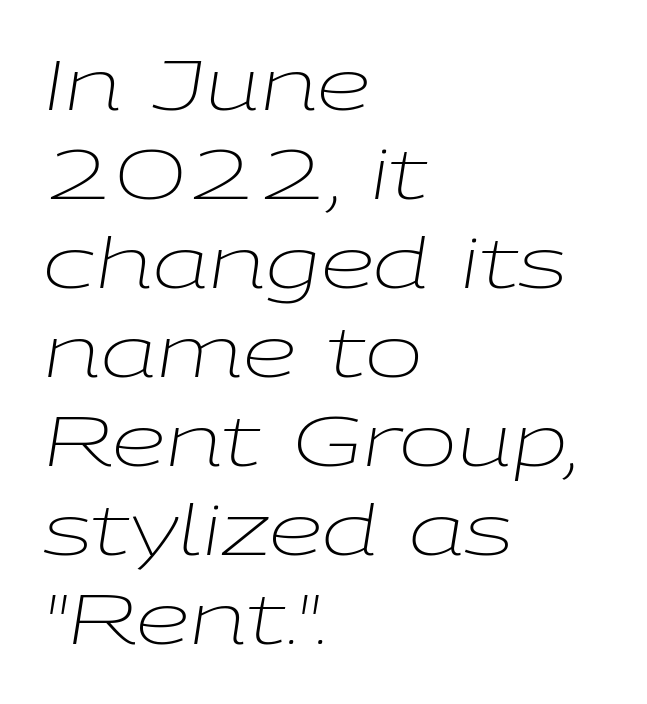
The image shows 69 px light, wide type, italic (leaning right); set left-aligned, normal line spacing (1.29x), normal letter spacing, not underlined; low stroke contrast and a medium x-height.
